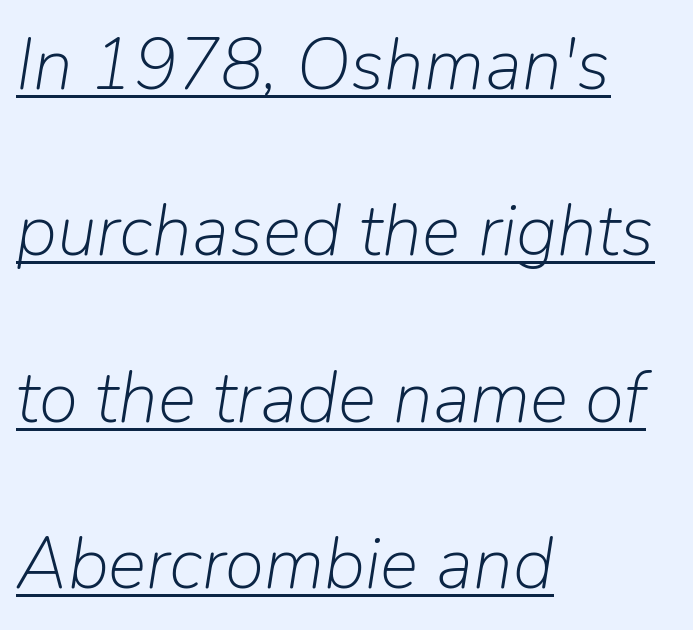
Q: Is the text bold? A: No.
Q: Is the text italic (slanted)? A: Yes, it leans right by about 9 degrees.
Q: Is the text underlined? A: Yes.
Q: How is the paragraph aligned? A: Left-aligned.
Q: Is the spacing between letters normal or unusually wide? A: Normal.
Q: Is the spacing between lines tight, normal or loose? A: Loose.
Q: Width (condensed, normal, or wide)? A: Normal.
Q: Stroke contrast? A: Low.
Q: x-height? A: Medium.
Q: Monospaced? A: No.
